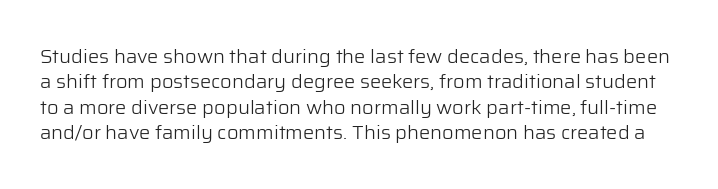
{"italic": "no", "bold": "no", "underline": "no", "line_spacing": "normal", "line_spacing_ratio": 1.27, "letter_spacing": "normal", "letter_spacing_em": 0.0, "glyph_px": 20}
